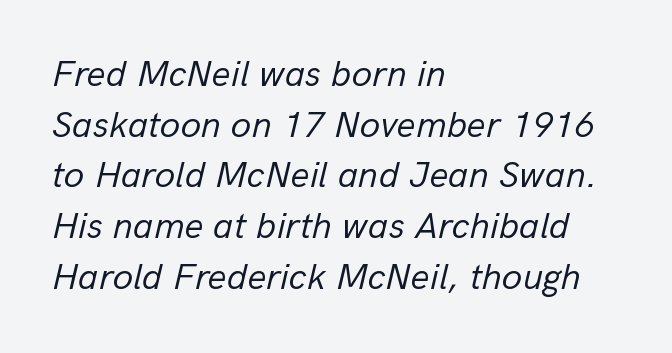
{"italic": "yes", "lean": "right", "slant_degrees": 13, "bold": "no", "weight": "regular", "width": "normal", "stroke_contrast": "low", "x_height": "medium", "monospaced": "no", "underline": "no", "align": "left", "line_spacing": "normal", "line_spacing_ratio": 1.37, "letter_spacing": "normal", "letter_spacing_em": 0.0, "glyph_px": 37}
